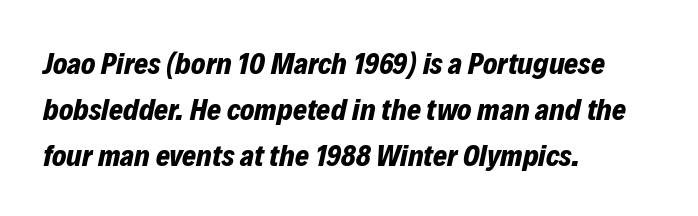
{"italic": "yes", "lean": "right", "slant_degrees": 12, "bold": "yes", "weight": "bold", "width": "normal", "stroke_contrast": "low", "x_height": "medium", "monospaced": "no", "underline": "no", "align": "left", "line_spacing": "normal", "line_spacing_ratio": 1.54, "letter_spacing": "normal", "letter_spacing_em": 0.0, "glyph_px": 30}
